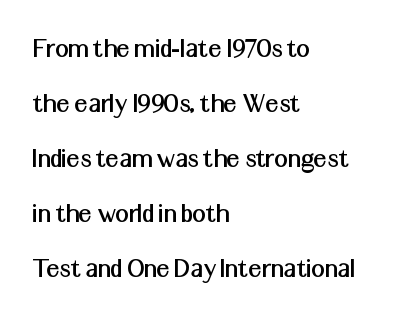
The image shows 30 px sans-serif type, upright; set left-aligned, line spacing 1.83x, normal letter spacing, not underlined; medium stroke contrast and a medium x-height.
